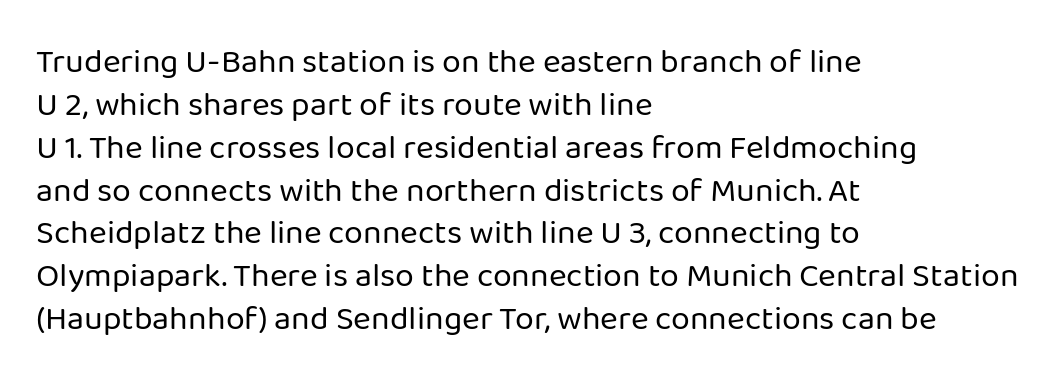
Q: Is the text bold? A: No.
Q: Is the text italic (slanted)? A: No, it is upright.
Q: Is the typeface a serif or a sans-serif typeface? A: Sans-serif.
Q: Is the text underlined? A: No.
Q: How is the paragraph aligned? A: Left-aligned.
Q: Is the spacing between letters normal or unusually wide? A: Normal.
Q: Is the spacing between lines tight, normal or loose? A: Normal.
Q: Width (condensed, normal, or wide)? A: Normal.
Q: Stroke contrast? A: Low.
Q: x-height? A: Medium.
Q: Monospaced? A: No.
